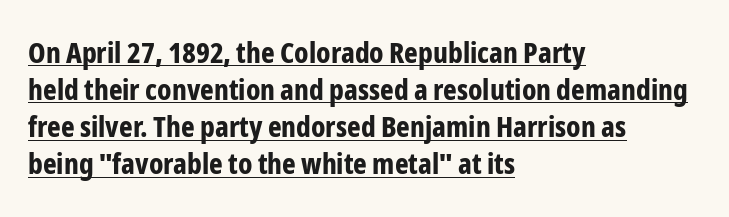
You could not count columns in this text — the font is proportionally spaced. Between one letter and the next there's only the usual sliver of space. A sans-serif font was chosen for this passage. Alignment: flush left.
